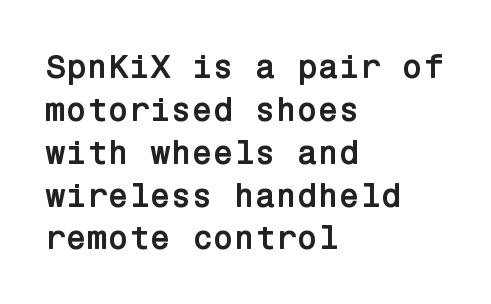
The image shows 34 px semibold sans-serif type, upright; set left-aligned, normal line spacing (1.26x), normal letter spacing, not underlined; low stroke contrast and a medium x-height.
